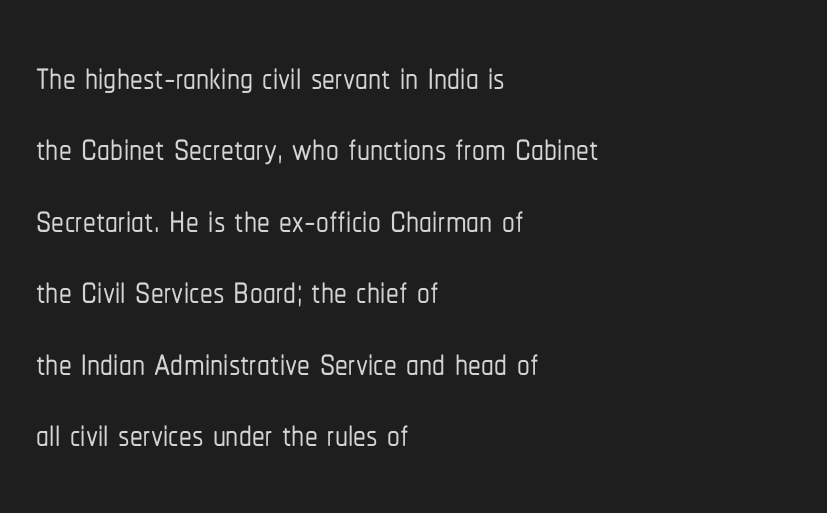
{"serif": "no", "italic": "no", "width": "condensed", "stroke_contrast": "low", "x_height": "medium", "monospaced": "no", "underline": "no", "align": "left", "line_spacing": "normal", "line_spacing_ratio": 1.4, "letter_spacing": "normal", "letter_spacing_em": 0.0, "glyph_px": 51}
